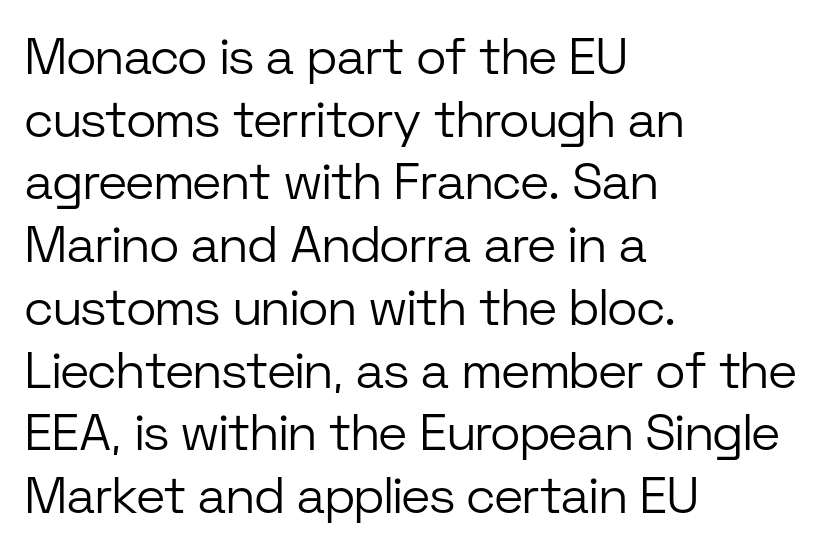
Q: Is the text bold? A: No.
Q: Is the text italic (slanted)? A: No, it is upright.
Q: Is the typeface a serif or a sans-serif typeface? A: Sans-serif.
Q: Is the text underlined? A: No.
Q: How is the paragraph aligned? A: Left-aligned.
Q: Is the spacing between letters normal or unusually wide? A: Normal.
Q: Width (condensed, normal, or wide)? A: Normal.
Q: Stroke contrast? A: Low.
Q: x-height? A: Medium.
Q: Monospaced? A: No.
